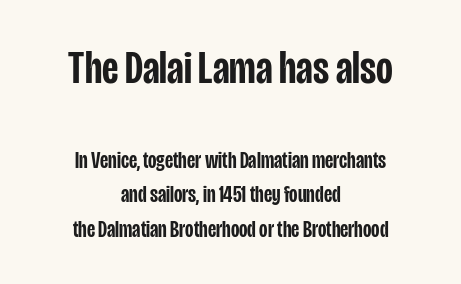
The image shows 46 px semibold, condensed sans-serif type, upright; set centered, normal line spacing (1.5x), normal letter spacing, not underlined; the first (top) block is 2.0x larger; low stroke contrast and a large x-height.
